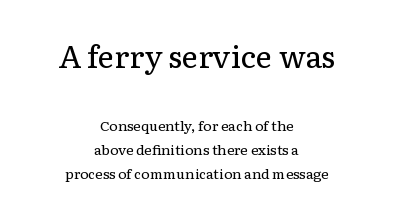
The image shows 31 px regular-weight serif type, upright; set centered, line spacing 1.74x, normal letter spacing, not underlined; the first (top) block is 2.21x larger; low stroke contrast and a medium x-height.
